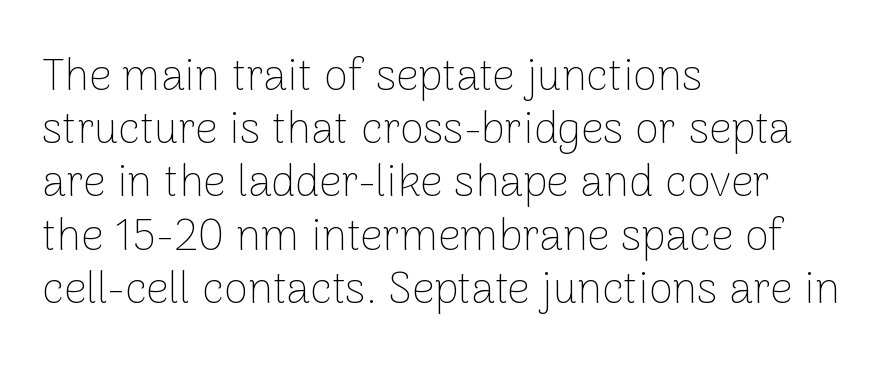
The image shows 44 px thin sans-serif type, upright; set left-aligned, line spacing 1.21x, normal letter spacing, not underlined; low stroke contrast and a medium x-height.
